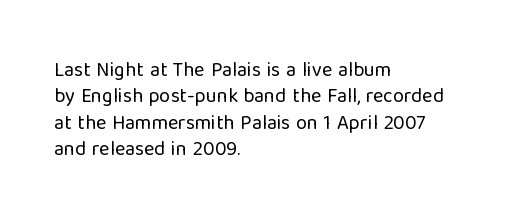
Characters remain perfectly vertical along every line. Rows of type keep a routine distance in the vertical direction. The face looks like a standard text weight, possibly lighter. Letter spacing: default. Each row of text sits above clean, open space.
